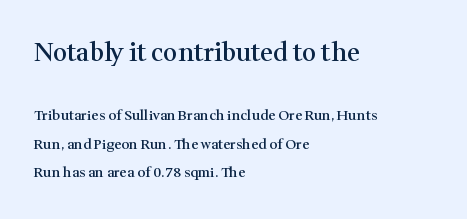
The leading is generous, giving the passage an open texture. Moderately thickened strokes mark this as semibold type. The letters in the upper block stand taller than those in the block below. The space beneath each line is pristine and unruled.
